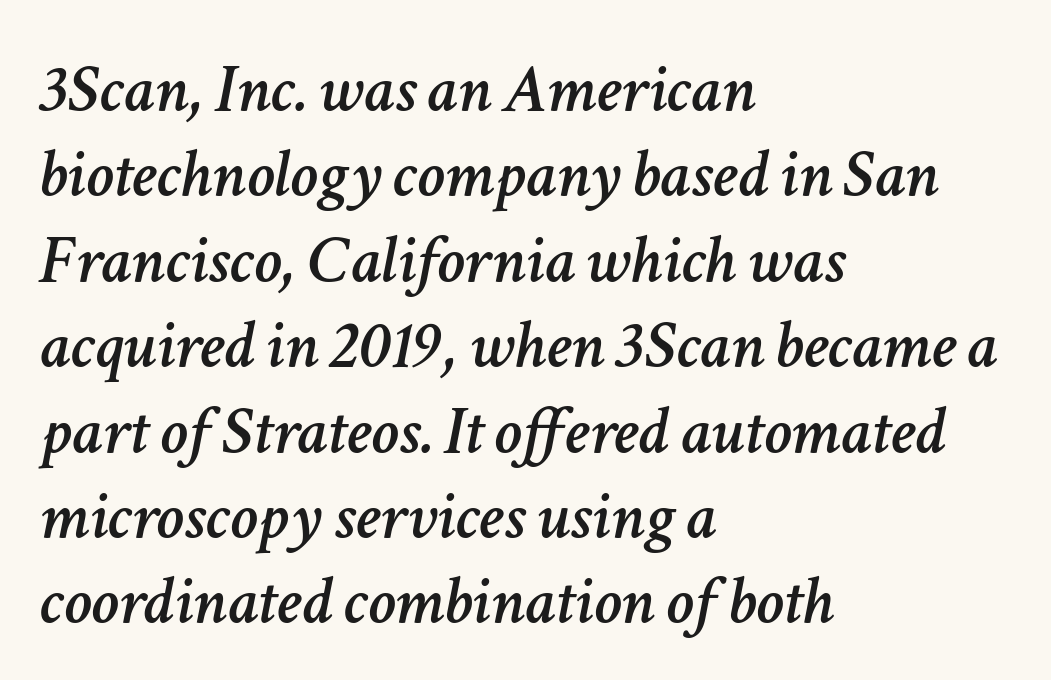
Q: Is the text italic (slanted)? A: Yes, it leans right by about 11 degrees.
Q: Is the text underlined? A: No.
Q: How is the paragraph aligned? A: Left-aligned.
Q: Is the spacing between letters normal or unusually wide? A: Normal.
Q: Width (condensed, normal, or wide)? A: Normal.
Q: Stroke contrast? A: Low.
Q: x-height? A: Medium.
Q: Monospaced? A: No.
